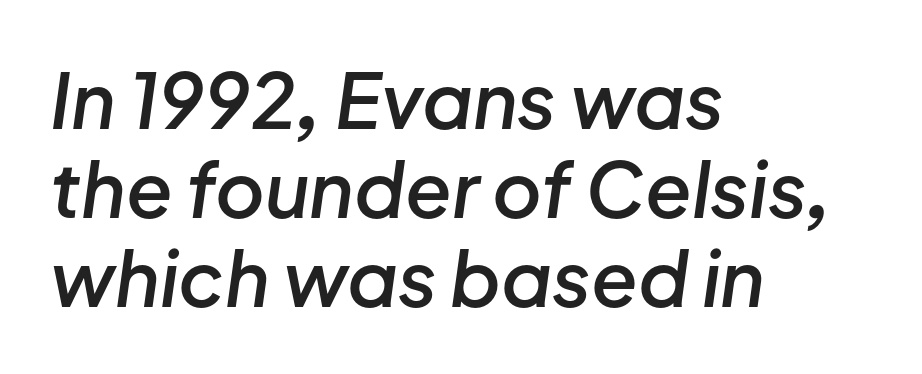
Q: Is the text bold? A: Semi-bold.
Q: Is the text italic (slanted)? A: Yes, it leans right by about 8 degrees.
Q: Is the text underlined? A: No.
Q: How is the paragraph aligned? A: Left-aligned.
Q: Is the spacing between letters normal or unusually wide? A: Normal.
Q: Width (condensed, normal, or wide)? A: Normal.
Q: Stroke contrast? A: Low.
Q: x-height? A: Medium.
Q: Monospaced? A: No.
